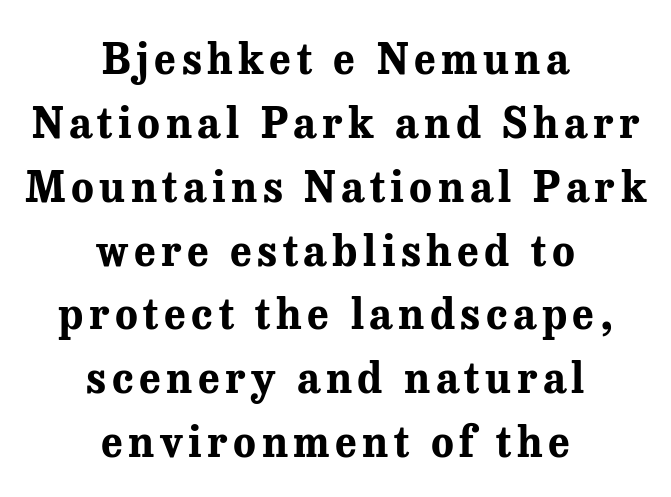
Compared with typical paragraphs, the rows here are spaced about the same. Just letters on the line, the space beneath them empty. Think of a printed novel: that variable character pitch is what you see here. Style check: upright. Does the type have serifs? Yes, each stem ends in a small foot.
